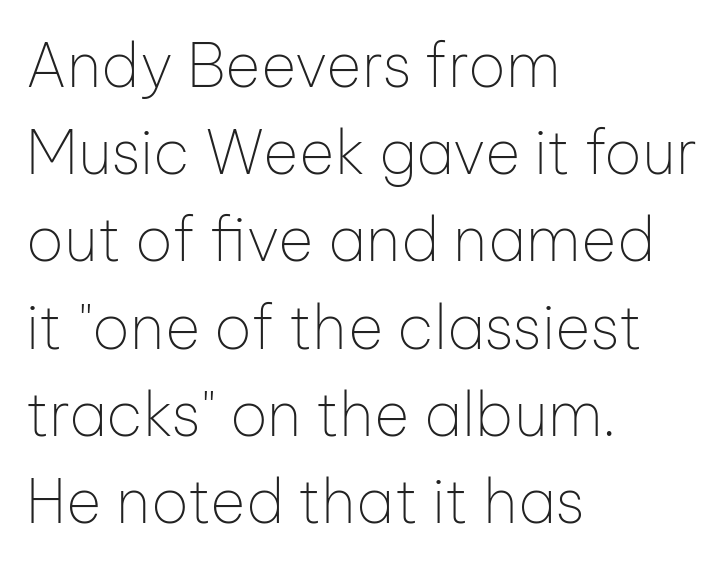
Q: Is the text bold? A: No.
Q: Is the text italic (slanted)? A: No, it is upright.
Q: Is the typeface a serif or a sans-serif typeface? A: Sans-serif.
Q: Is the text underlined? A: No.
Q: How is the paragraph aligned? A: Left-aligned.
Q: Is the spacing between letters normal or unusually wide? A: Normal.
Q: Is the spacing between lines tight, normal or loose? A: Normal.
Q: Width (condensed, normal, or wide)? A: Normal.
Q: Stroke contrast? A: Low.
Q: x-height? A: Medium.
Q: Monospaced? A: No.
